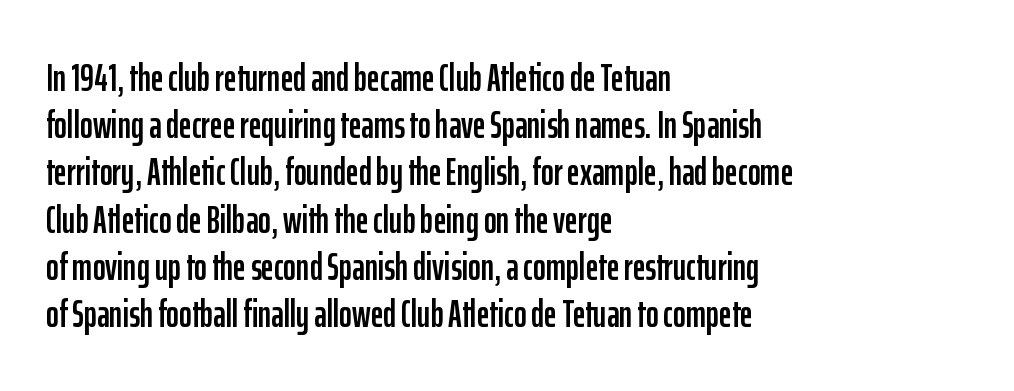
{"serif": "no", "italic": "no", "width": "condensed", "stroke_contrast": "low", "x_height": "medium", "monospaced": "no", "underline": "no", "align": "left", "line_spacing_ratio": 1.21, "letter_spacing": "normal", "letter_spacing_em": 0.0, "glyph_px": 39}
